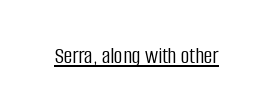
Underlined type. When letters stand straight like this, we call the style roman or upright. The line texture is even and compact thanks to regular tracking. The strokes carry an ordinary text weight at most.
